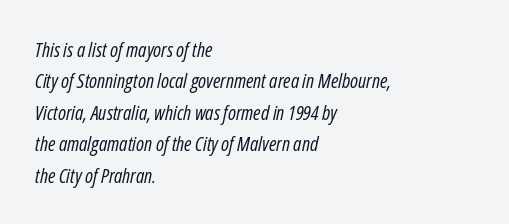
The cut favours lightness, reaching ordinary text weight at its darkest. Italic? Definitely — the glyphs are oblique. Quick note: underline off. Where is the straight margin? On the left. A normal amount of white space separates one row of letters from the next.
